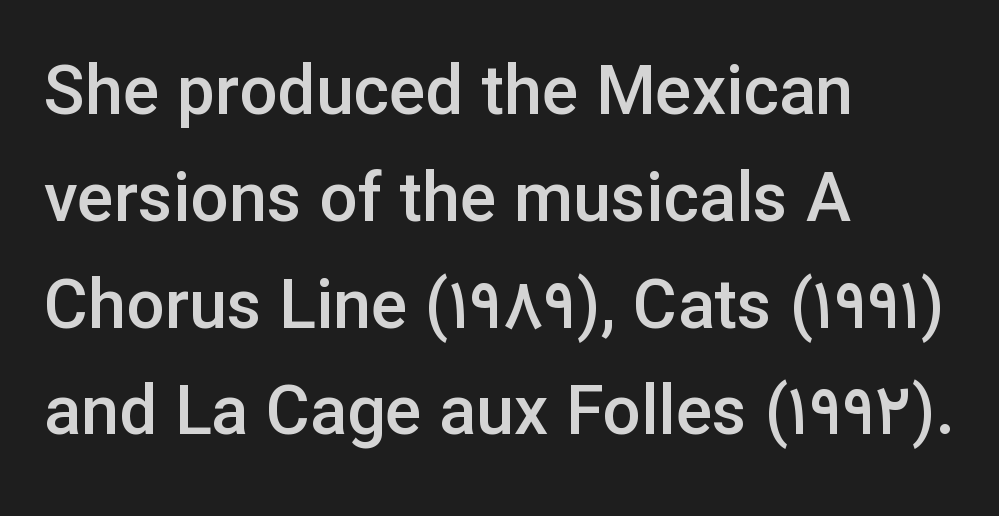
{"serif": "no", "italic": "no", "bold": "semi", "weight": "semibold", "width": "normal", "stroke_contrast": "low", "x_height": "medium", "monospaced": "no", "underline": "no", "align": "left", "line_spacing": "normal", "line_spacing_ratio": 1.57, "letter_spacing": "normal", "letter_spacing_em": 0.0, "glyph_px": 68}
